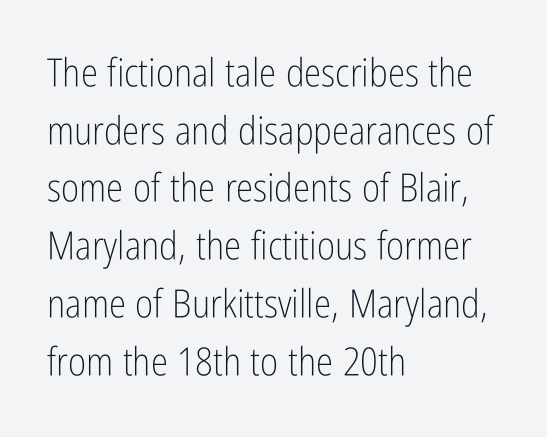
The image shows 39 px light, condensed sans-serif type, upright; set left-aligned, normal line spacing (1.48x), normal letter spacing, not underlined; low stroke contrast and a medium x-height.
